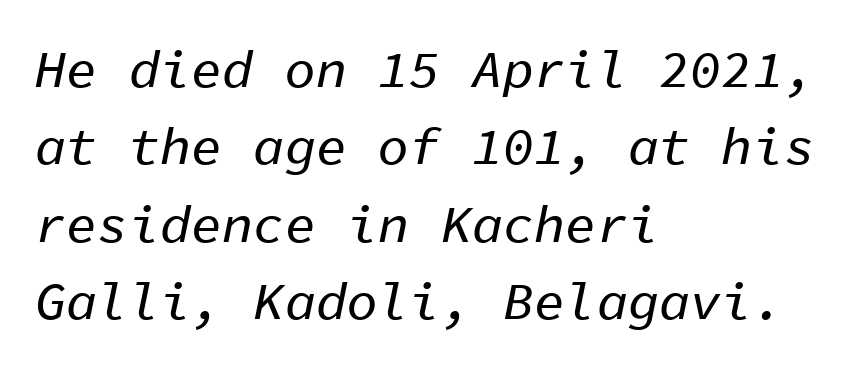
The image shows 52 px text type, italic (leaning right), monospaced; set left-aligned, normal line spacing (1.49x), normal letter spacing, not underlined; low stroke contrast and a medium x-height.
